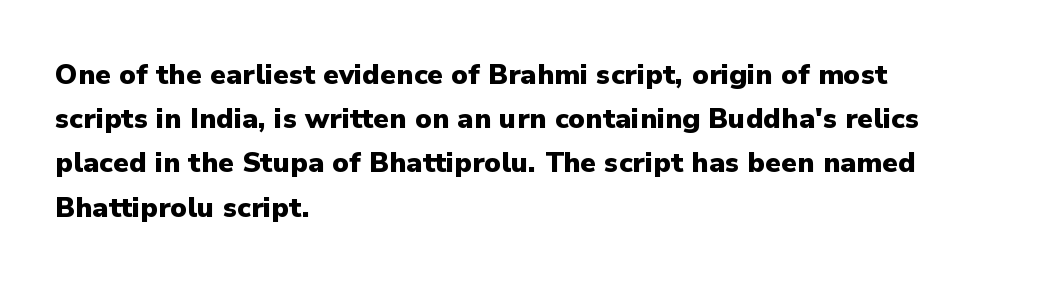
Q: Is the text bold? A: Yes.
Q: Is the text italic (slanted)? A: No, it is upright.
Q: Is the typeface a serif or a sans-serif typeface? A: Sans-serif.
Q: Is the text underlined? A: No.
Q: How is the paragraph aligned? A: Left-aligned.
Q: Is the spacing between letters normal or unusually wide? A: Normal.
Q: Is the spacing between lines tight, normal or loose? A: Normal.
Q: Width (condensed, normal, or wide)? A: Normal.
Q: Stroke contrast? A: Low.
Q: x-height? A: Medium.
Q: Monospaced? A: No.
